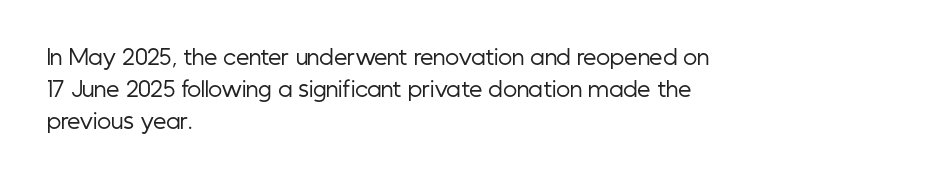
Is the block centered? No — it sits flush against the left margin. Honestly, the row spacing looks completely unremarkable. Check under the words: just untouched page. Ascenders rise straight up at ninety degrees. Nobody touched the tracking dial on this one.
